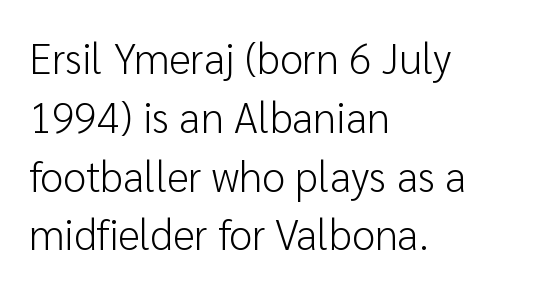
{"serif": "no", "italic": "no", "bold": "no", "weight": "light", "width": "normal", "stroke_contrast": "low", "x_height": "medium", "monospaced": "no", "underline": "no", "align": "left", "line_spacing": "normal", "line_spacing_ratio": 1.4, "letter_spacing": "normal", "letter_spacing_em": 0.0, "glyph_px": 42}
